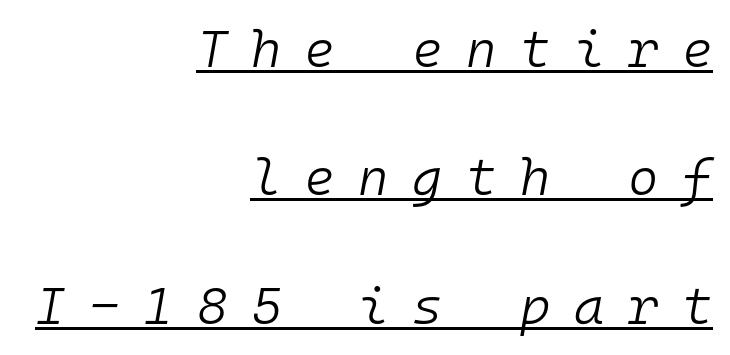
{"italic": "yes", "lean": "right", "slant_degrees": 10, "bold": "no", "weight": "light", "width": "normal", "stroke_contrast": "low", "x_height": "medium", "monospaced": "yes", "underline": "yes", "align": "right", "line_spacing": "loose", "line_spacing_ratio": 2.47, "letter_spacing": "wide", "letter_spacing_em": 0.45, "glyph_px": 52}
